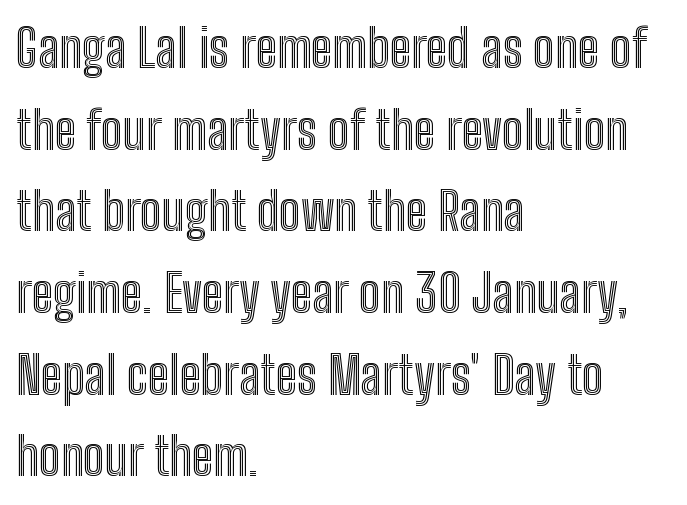
If you measured baseline to baseline, you'd find a middling distance. A clean baseline with only descenders dipping below it. You could not count columns in this text — the font is proportionally spaced. One-word summary of the alignment: left.
